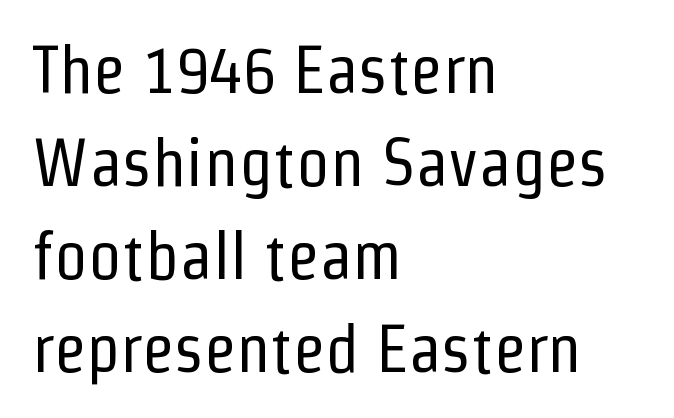
{"serif": "no", "italic": "no", "bold": "no", "weight": "regular", "width": "condensed", "stroke_contrast": "low", "x_height": "medium", "monospaced": "no", "underline": "no", "align": "left", "line_spacing": "normal", "line_spacing_ratio": 1.39, "letter_spacing": "normal", "letter_spacing_em": 0.0, "glyph_px": 67}
